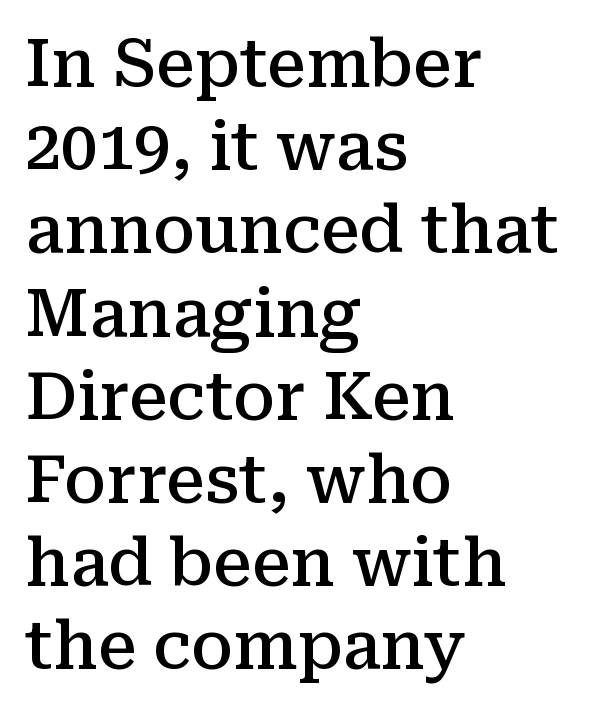
The image shows 65 px semibold serif type, upright; set left-aligned, normal line spacing (1.28x), normal letter spacing, not underlined; medium stroke contrast and a medium x-height.
